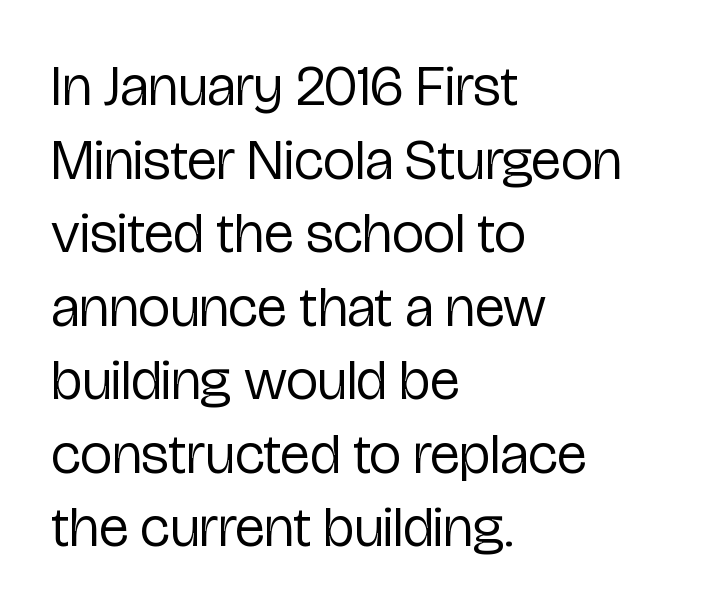
Q: Is the text bold? A: No.
Q: Is the text italic (slanted)? A: No, it is upright.
Q: Is the typeface a serif or a sans-serif typeface? A: Sans-serif.
Q: Is the text underlined? A: No.
Q: How is the paragraph aligned? A: Left-aligned.
Q: Is the spacing between letters normal or unusually wide? A: Normal.
Q: Is the spacing between lines tight, normal or loose? A: Normal.
Q: Width (condensed, normal, or wide)? A: Condensed.
Q: Stroke contrast? A: Low.
Q: x-height? A: Medium.
Q: Monospaced? A: No.
